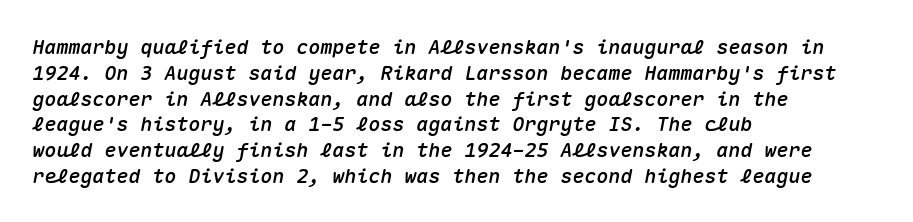
The passage shown has conventional tracking throughout. Each new line begins a customary step beneath the previous one. Decoration check: the copy has no underline. A typesetter would mark this as italic.
